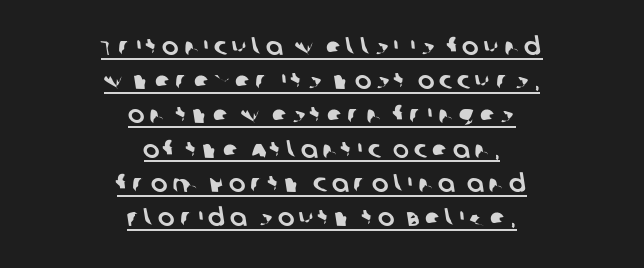
{"underline": "yes", "align": "center", "line_spacing": "normal", "line_spacing_ratio": 1.37, "glyph_px": 25}
